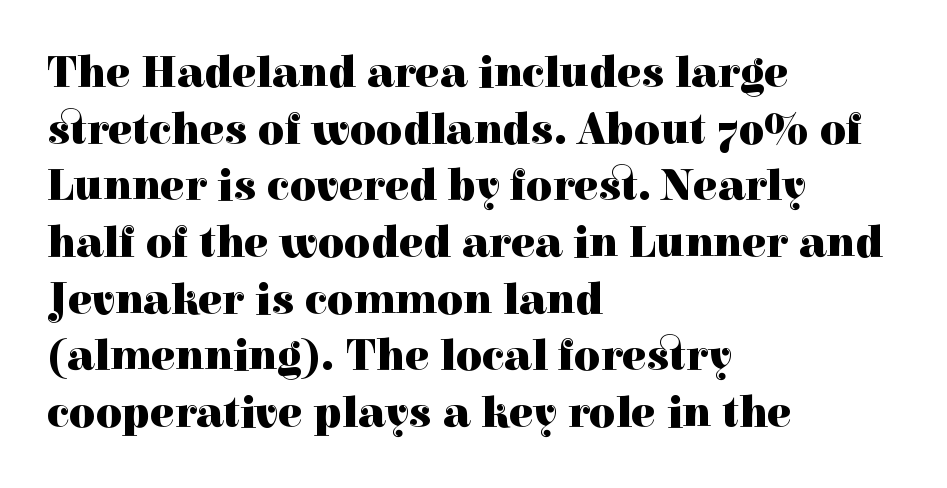
{"serif": "yes", "italic": "no", "bold": "yes", "weight": "heavy", "width": "normal", "x_height": "medium", "monospaced": "no", "underline": "no", "align": "left", "line_spacing": "normal", "line_spacing_ratio": 1.26, "letter_spacing": "normal", "letter_spacing_em": 0.0, "glyph_px": 45}
